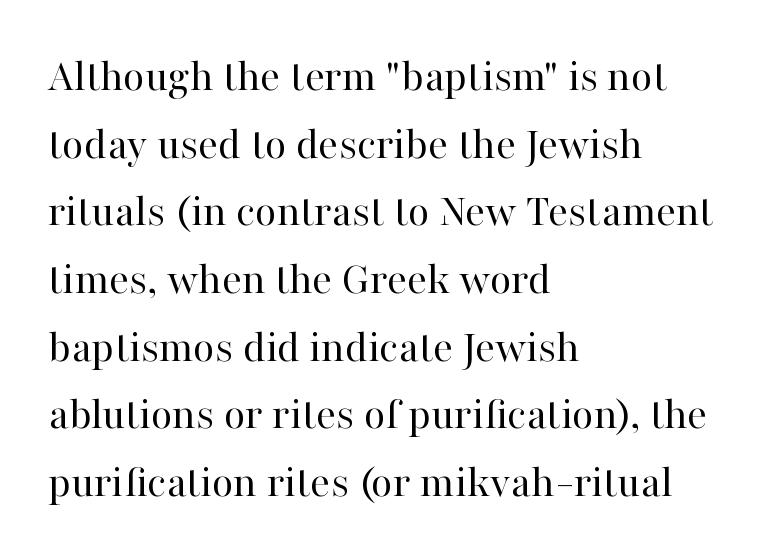
Q: Is the text bold? A: No.
Q: Is the text italic (slanted)? A: No, it is upright.
Q: Is the typeface a serif or a sans-serif typeface? A: Serif.
Q: Is the text underlined? A: No.
Q: How is the paragraph aligned? A: Left-aligned.
Q: Is the spacing between letters normal or unusually wide? A: Normal.
Q: Is the spacing between lines tight, normal or loose? A: Normal.
Q: Width (condensed, normal, or wide)? A: Normal.
Q: Stroke contrast? A: High.
Q: x-height? A: Medium.
Q: Monospaced? A: No.
